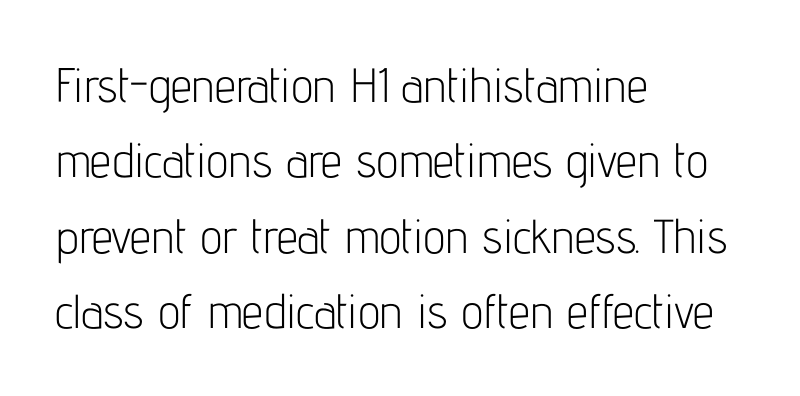
Q: Is the text bold? A: No.
Q: Is the text italic (slanted)? A: No, it is upright.
Q: Is the typeface a serif or a sans-serif typeface? A: Sans-serif.
Q: Is the text underlined? A: No.
Q: How is the paragraph aligned? A: Left-aligned.
Q: Is the spacing between letters normal or unusually wide? A: Normal.
Q: Is the spacing between lines tight, normal or loose? A: Normal.
Q: Width (condensed, normal, or wide)? A: Condensed.
Q: Stroke contrast? A: Low.
Q: x-height? A: Medium.
Q: Monospaced? A: No.
